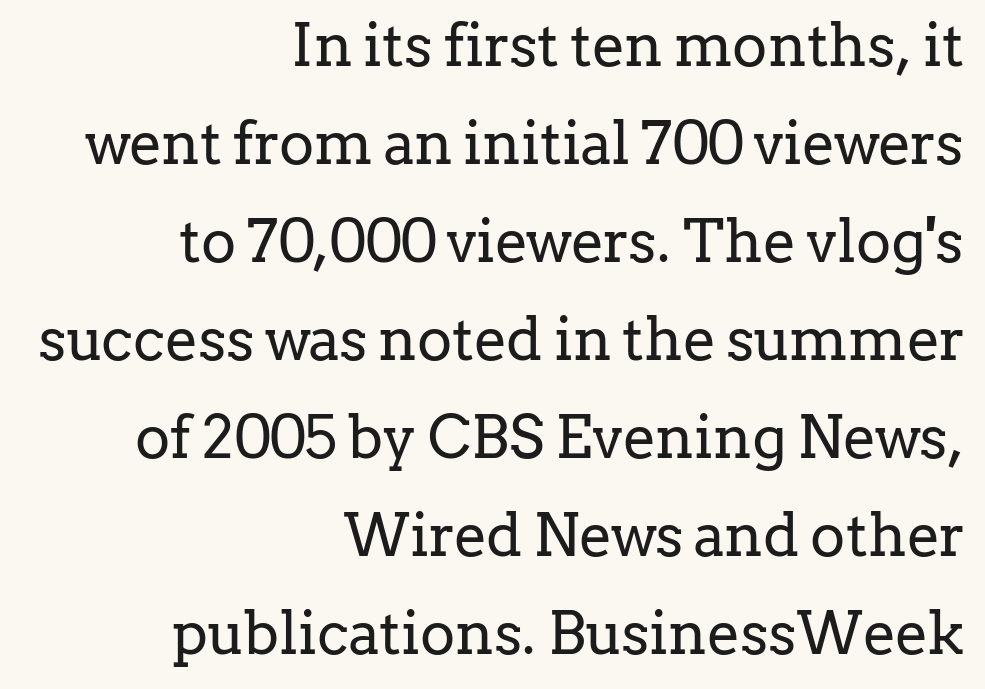
{"serif": "yes", "italic": "no", "bold": "no", "weight": "regular", "width": "normal", "stroke_contrast": "low", "x_height": "medium", "monospaced": "no", "underline": "no", "align": "right", "line_spacing": "normal", "line_spacing_ratio": 1.66, "letter_spacing": "normal", "letter_spacing_em": 0.0, "glyph_px": 59}
